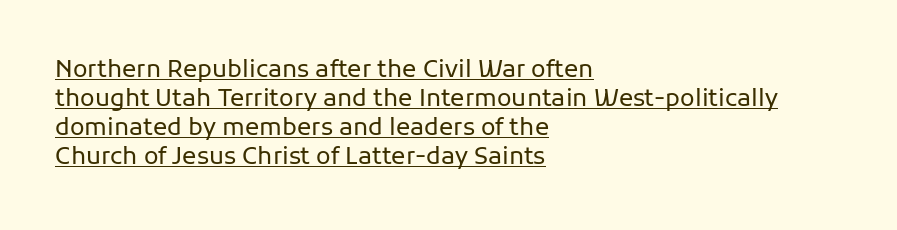
{"italic": "no", "bold": "no", "underline": "yes", "align": "left", "line_spacing_ratio": 1.21, "letter_spacing": "normal", "letter_spacing_em": 0.0, "glyph_px": 24}
